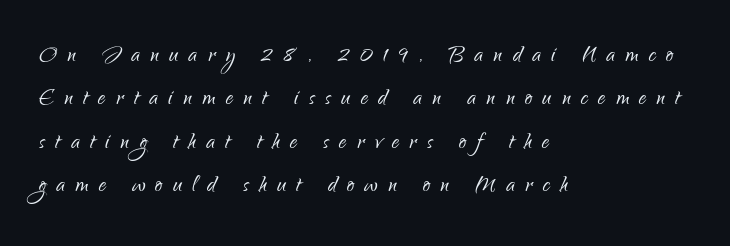
The image shows 29 px light, condensed sans-serif type; set left-aligned, normal line spacing (1.5x), unusually wide letter spacing (+0.36 em), not underlined; low stroke contrast and a small x-height.
